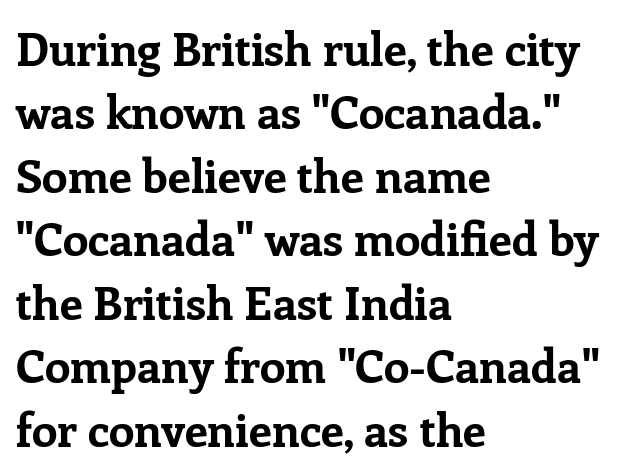
Q: Is the text bold? A: Yes.
Q: Is the text italic (slanted)? A: No, it is upright.
Q: Is the typeface a serif or a sans-serif typeface? A: Serif.
Q: Is the text underlined? A: No.
Q: How is the paragraph aligned? A: Left-aligned.
Q: Is the spacing between letters normal or unusually wide? A: Normal.
Q: Is the spacing between lines tight, normal or loose? A: Normal.
Q: Width (condensed, normal, or wide)? A: Normal.
Q: Stroke contrast? A: Low.
Q: x-height? A: Medium.
Q: Monospaced? A: No.
